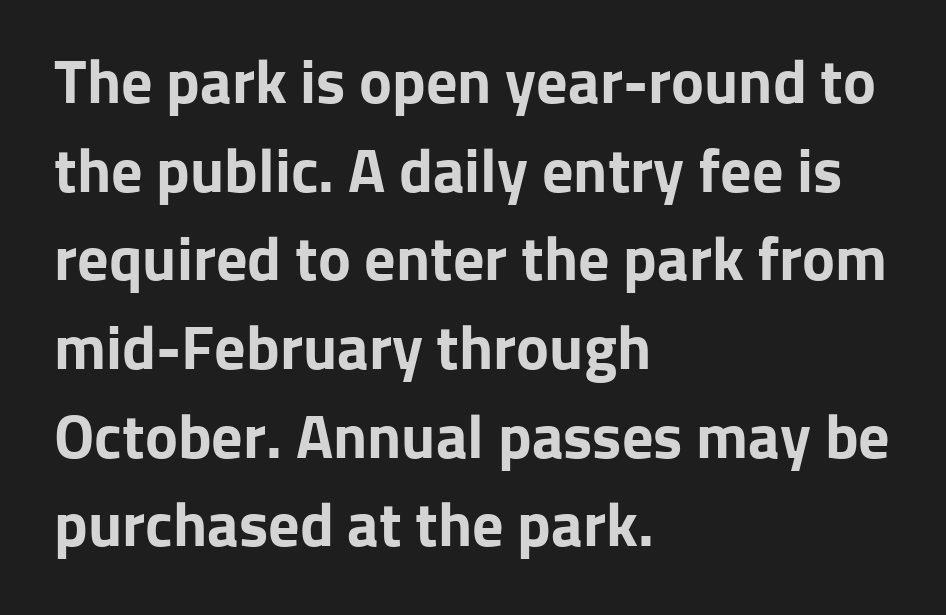
The image shows 62 px bold sans-serif type, upright; set left-aligned, normal line spacing (1.43x), normal letter spacing, not underlined; low stroke contrast and a medium x-height.
